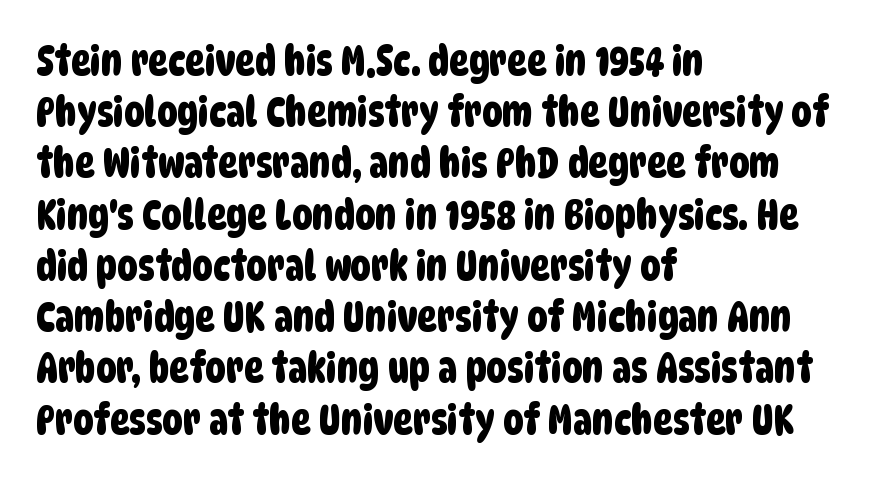
Q: Is the typeface a serif or a sans-serif typeface? A: Sans-serif.
Q: Is the text underlined? A: No.
Q: How is the paragraph aligned? A: Left-aligned.
Q: Is the spacing between letters normal or unusually wide? A: Normal.
Q: Is the spacing between lines tight, normal or loose? A: Normal.
Q: Width (condensed, normal, or wide)? A: Condensed.
Q: Stroke contrast? A: Low.
Q: x-height? A: Large.
Q: Monospaced? A: No.
